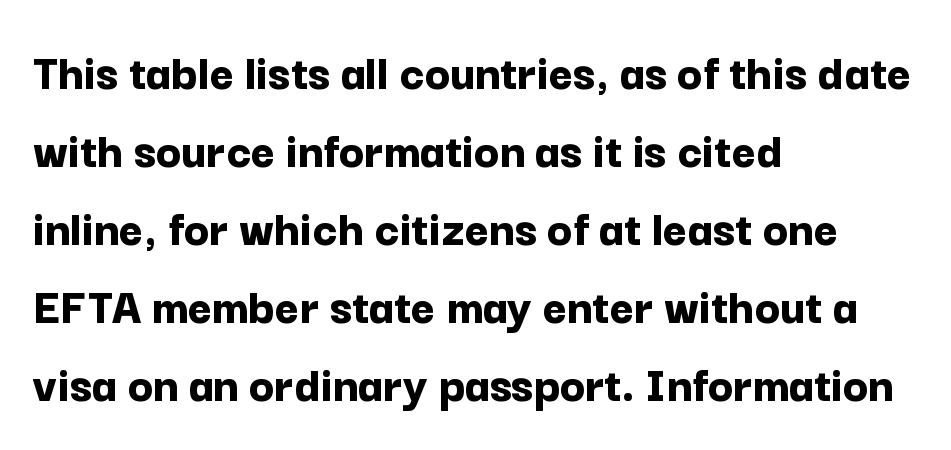
{"serif": "no", "italic": "no", "bold": "yes", "weight": "bold", "width": "normal", "stroke_contrast": "low", "x_height": "medium", "monospaced": "no", "underline": "no", "align": "left", "line_spacing": "normal", "line_spacing_ratio": 1.5, "letter_spacing": "normal", "letter_spacing_em": 0.0, "glyph_px": 52}
